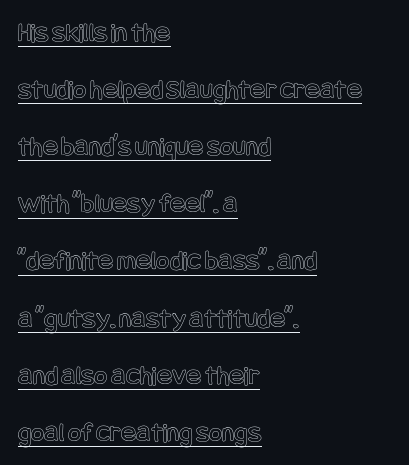
Does the leading feel generous? Absolutely, it's lavish. Decoration check: the copy is underlined. The letterforms sit shoulder to shoulder at normal distance. A roman cut, with each character standing at attention. The passage is arranged the way most books set body copy — flush left.
